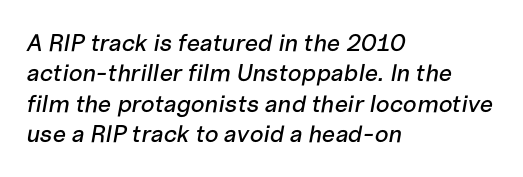
{"italic": "yes", "lean": "right", "slant_degrees": 10, "underline": "no", "align": "left", "line_spacing": "normal", "line_spacing_ratio": 1.27, "letter_spacing": "normal", "letter_spacing_em": 0.0, "glyph_px": 24}
